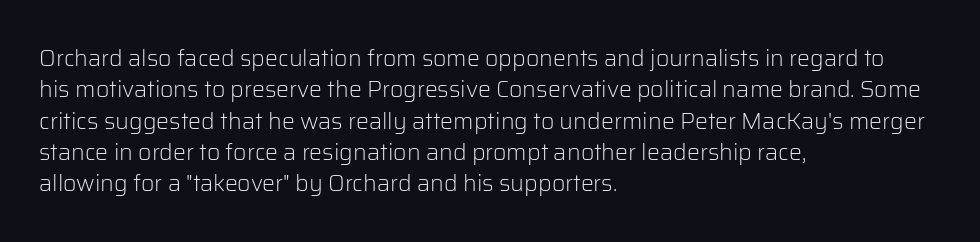
Q: Is the text bold? A: No.
Q: Is the text italic (slanted)? A: No, it is upright.
Q: Is the text underlined? A: No.
Q: How is the paragraph aligned? A: Left-aligned.
Q: Is the spacing between letters normal or unusually wide? A: Normal.
Q: Is the spacing between lines tight, normal or loose? A: Normal.
